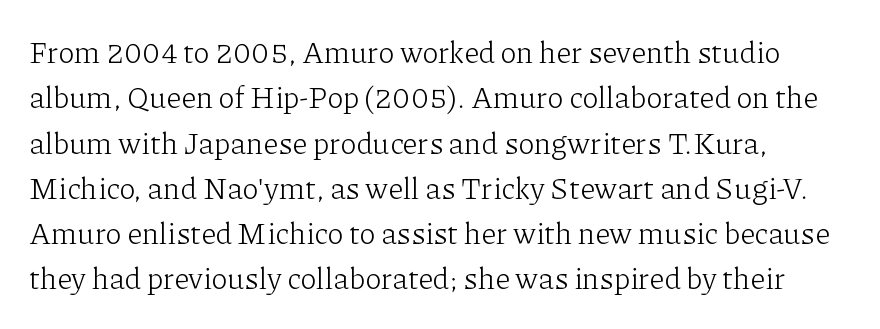
The passage shown stacks its lines at a standard gap. Is the letter spacing exaggerated? No — it looks like the ordinary default. Line beginnings align vertically; line endings do not. Check under the words: just untouched page.
